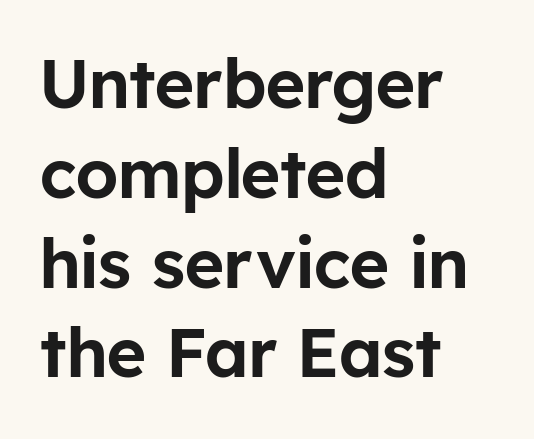
{"serif": "no", "italic": "no", "width": "normal", "stroke_contrast": "low", "x_height": "medium", "monospaced": "no", "underline": "no", "align": "left", "line_spacing": "normal", "line_spacing_ratio": 1.32, "letter_spacing": "normal", "letter_spacing_em": 0.0, "glyph_px": 68}
